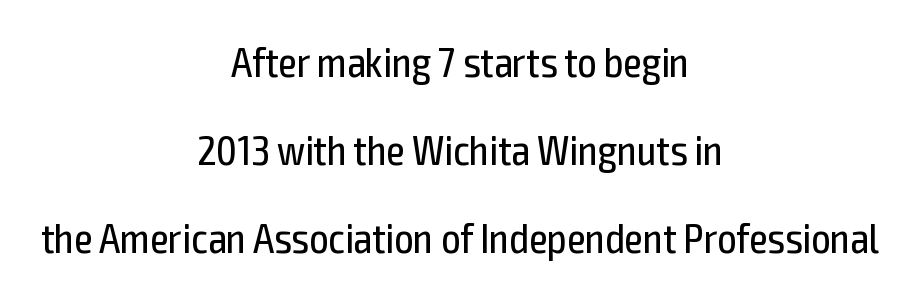
Check the space under the baseline: it is left empty. Weight: not bold — regular or lighter. Nothing sits at the stroke ends, so this counts as sans-serif. Note the varied advance widths — an 'i' is clearly narrower than an 'm'. The letters stand straight up with perfectly vertical stems. The rendering keeps characters at their native spacing.
